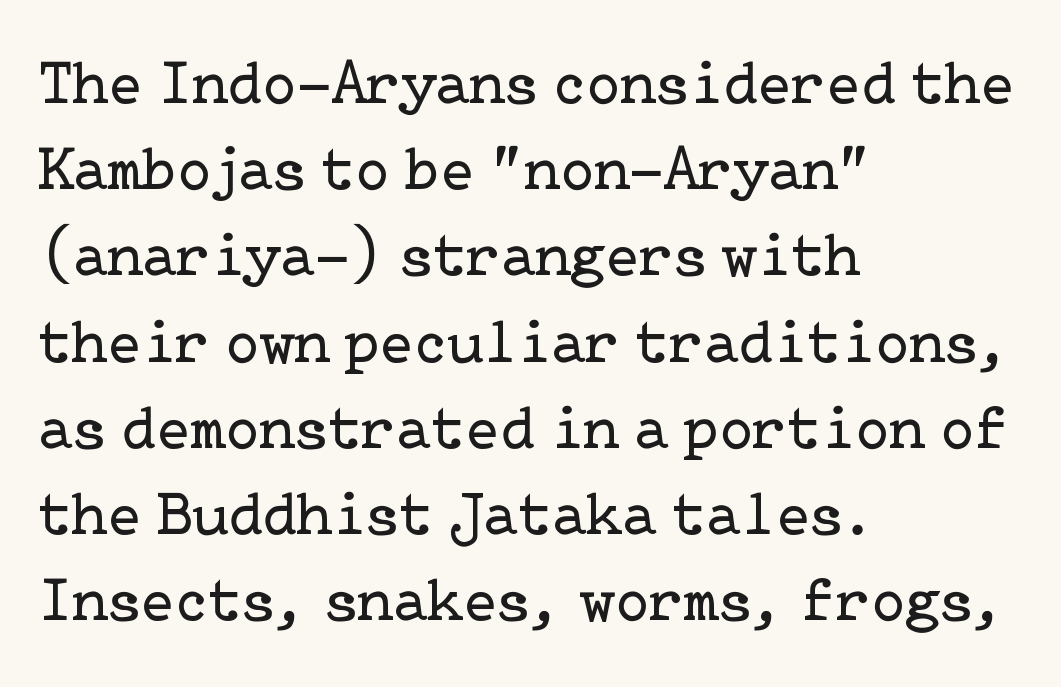
Q: Is the text bold? A: No.
Q: Is the text italic (slanted)? A: No, it is upright.
Q: Is the typeface a serif or a sans-serif typeface? A: Serif.
Q: Is the text underlined? A: No.
Q: How is the paragraph aligned? A: Left-aligned.
Q: Is the spacing between letters normal or unusually wide? A: Normal.
Q: Is the spacing between lines tight, normal or loose? A: Normal.
Q: Width (condensed, normal, or wide)? A: Normal.
Q: Stroke contrast? A: Low.
Q: x-height? A: Medium.
